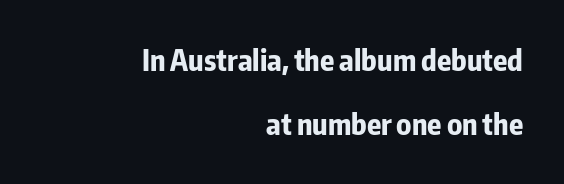
Q: Is the text bold? A: Yes.
Q: Is the text italic (slanted)? A: No, it is upright.
Q: Is the typeface a serif or a sans-serif typeface? A: Sans-serif.
Q: Is the text underlined? A: No.
Q: How is the paragraph aligned? A: Right-aligned.
Q: Is the spacing between letters normal or unusually wide? A: Normal.
Q: Is the spacing between lines tight, normal or loose? A: Loose.
Q: Width (condensed, normal, or wide)? A: Condensed.
Q: Stroke contrast? A: Low.
Q: x-height? A: Medium.
Q: Monospaced? A: No.
